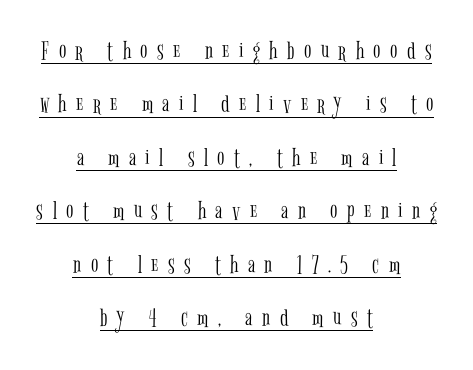
Vertical strokes here are truly vertical. How are the letters spaced? Widely, with obvious added tracking. Leftover space on each line is divided equally before and after the words. The specimen includes a rule beneath the text block's lines. Weight: in the light-to-regular range. Honestly, the rows look like they've been pulled way apart.
